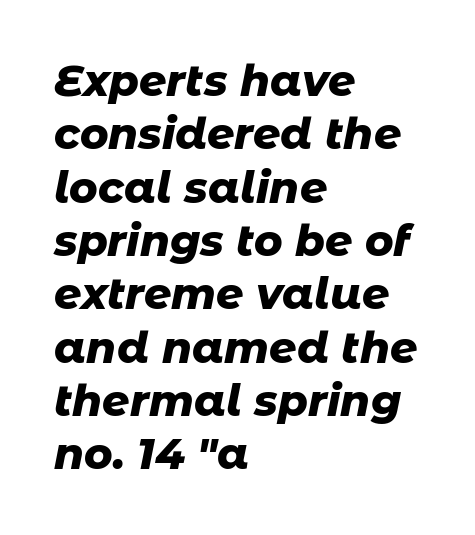
Horizontally, the lines are justified to the leading edge only. The strokes are fattened all the way to bold. Standard letterfit; no display-style spreading of the glyphs. Style check: oblique.
